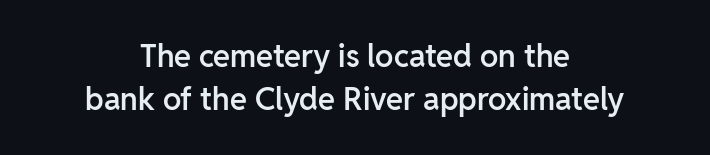
The image shows 31 px semibold sans-serif type, upright; set centered, normal line spacing (1.38x), normal letter spacing, not underlined; low stroke contrast and a medium x-height.
